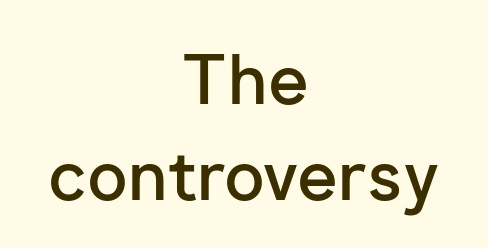
{"serif": "no", "italic": "no", "bold": "semi", "weight": "semibold", "width": "normal", "stroke_contrast": "low", "x_height": "medium", "monospaced": "no", "underline": "no", "align": "center", "line_spacing": "normal", "line_spacing_ratio": 1.37, "letter_spacing": "normal", "letter_spacing_em": 0.0, "glyph_px": 70}
